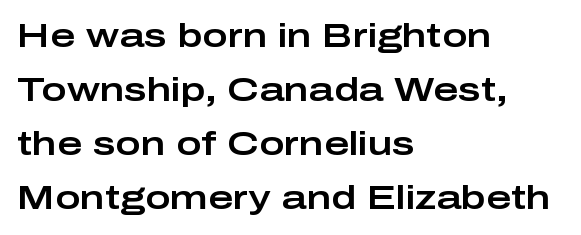
Grotesque or geometric, the face here clearly has no serifs. Each letter keeps its own natural width here, so spacing adapts to shape. Spacing between characters is what you'd get straight out of the box. Each row of text sits above clean, open space. Ordinary non-slanted type is in use.
